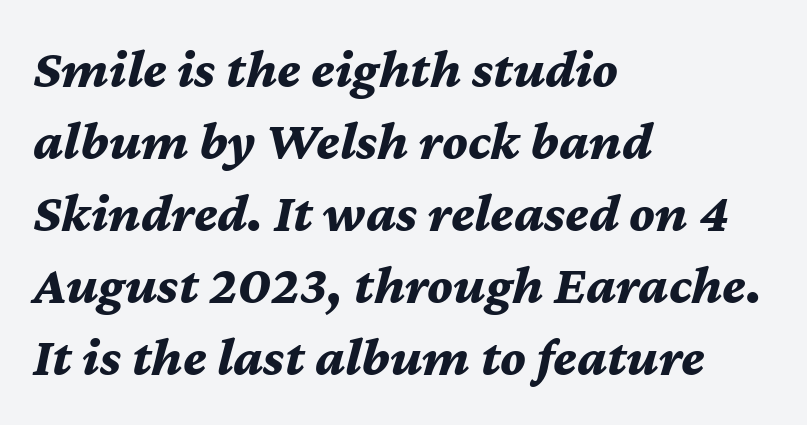
{"italic": "yes", "lean": "right", "slant_degrees": 12, "bold": "yes", "weight": "bold", "width": "normal", "stroke_contrast": "medium", "x_height": "medium", "monospaced": "no", "underline": "no", "align": "left", "line_spacing": "normal", "line_spacing_ratio": 1.31, "letter_spacing": "normal", "letter_spacing_em": 0.0, "glyph_px": 55}
